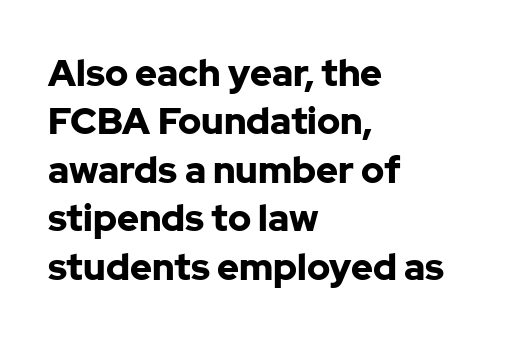
The image shows 37 px bold sans-serif type, upright; set left-aligned, normal line spacing (1.31x), normal letter spacing, not underlined; low stroke contrast and a medium x-height.
